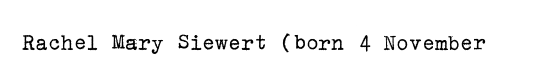
Only glyphs here, with clear space below each row. Notice how the stems are strictly vertical — no italics here. Between one letter and the next there's only the usual sliver of space. Is this a heavy cut? Hardly; it is regular or lighter.
